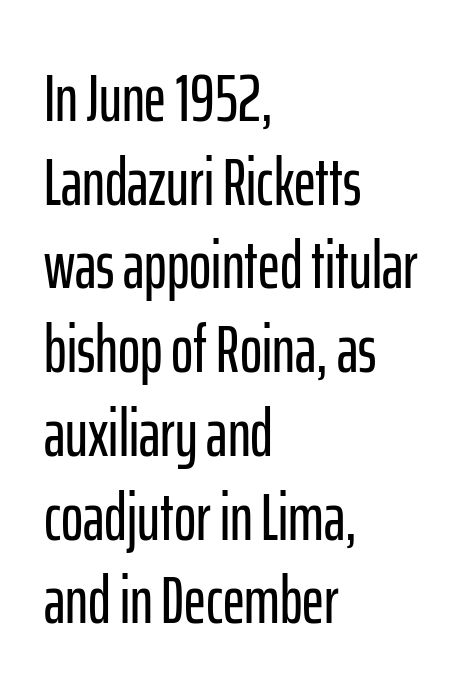
{"serif": "no", "italic": "no", "width": "condensed", "stroke_contrast": "low", "x_height": "medium", "monospaced": "no", "underline": "no", "align": "left", "line_spacing": "normal", "line_spacing_ratio": 1.25, "letter_spacing": "normal", "letter_spacing_em": 0.0, "glyph_px": 67}
